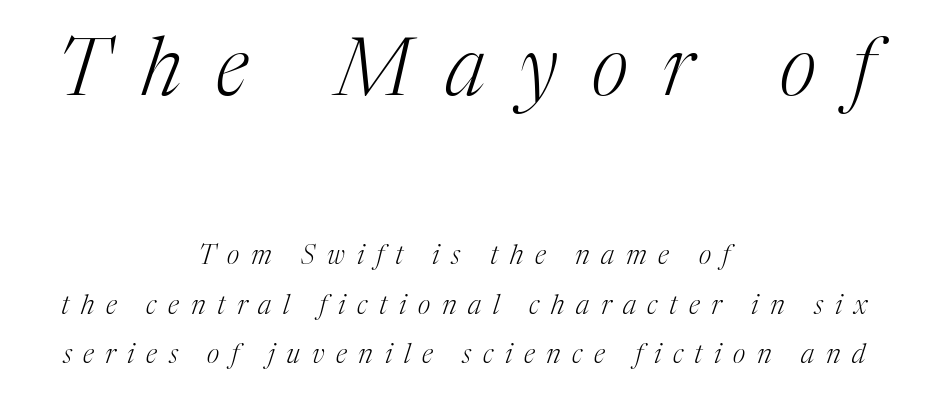
The letters carry serifs — small finishing strokes at the ends of their stems. Clear beneath every line of the passage. This sample has the flowing, uneven cadence of proportional lettering. Bigger letters appear in the top chunk; the bottom chunk is reduced.
